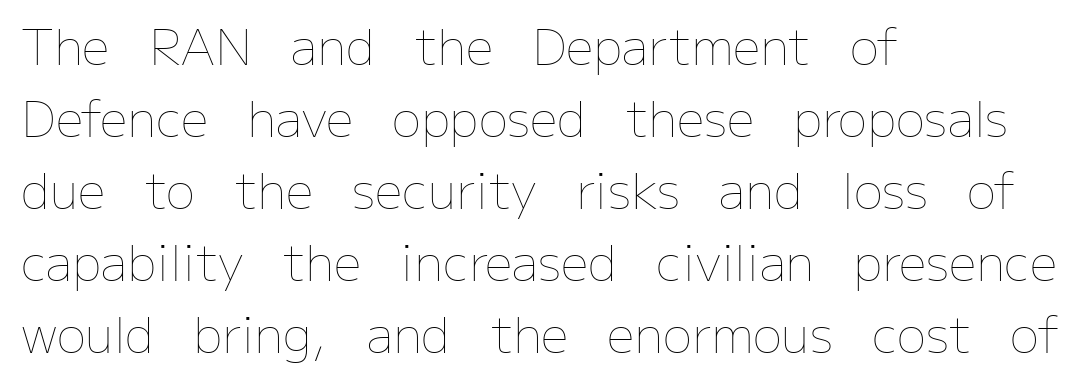
{"italic": "no", "bold": "no", "weight": "thin", "width": "normal", "stroke_contrast": "low", "x_height": "medium", "monospaced": "no", "underline": "no", "align": "left", "line_spacing": "normal", "line_spacing_ratio": 1.47, "letter_spacing": "normal", "letter_spacing_em": 0.0, "glyph_px": 49}
